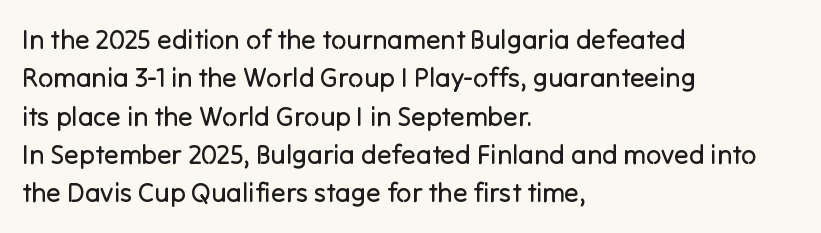
Q: Is the text bold? A: No.
Q: Is the text italic (slanted)? A: No, it is upright.
Q: Is the text underlined? A: No.
Q: How is the paragraph aligned? A: Left-aligned.
Q: Is the spacing between letters normal or unusually wide? A: Normal.
Q: Is the spacing between lines tight, normal or loose? A: Normal.
